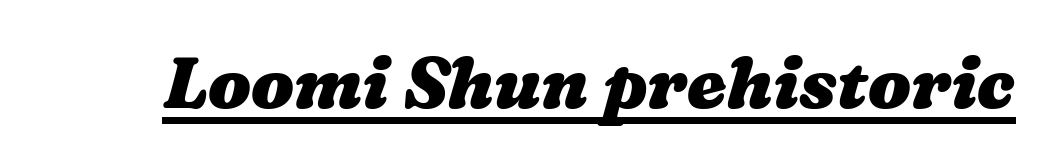
Q: Is the text bold? A: Yes.
Q: Is the text underlined? A: Yes.
Q: Is the spacing between letters normal or unusually wide? A: Normal.
Q: Width (condensed, normal, or wide)? A: Wide.
Q: Stroke contrast? A: Medium.
Q: x-height? A: Medium.
Q: Monospaced? A: No.
